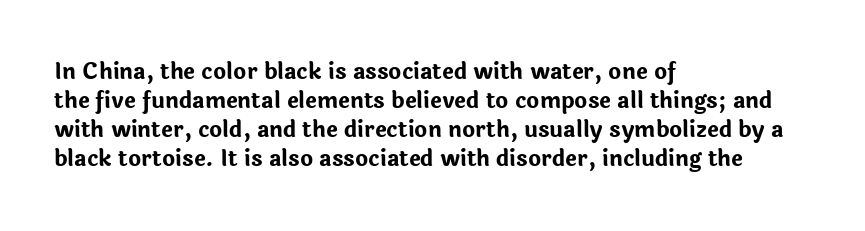
I'd describe the lettering as bold — thick and assertive. Line starts are locked; line ends wander. Nope, not italic — everything's standing straight. Only glyphs here, with clear space below each row.
